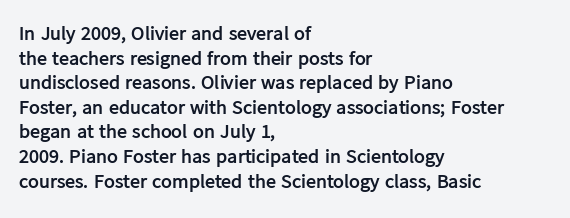
Q: Is the text bold? A: Yes.
Q: Is the text italic (slanted)? A: No, it is upright.
Q: Is the text underlined? A: No.
Q: How is the paragraph aligned? A: Left-aligned.
Q: Is the spacing between letters normal or unusually wide? A: Normal.
